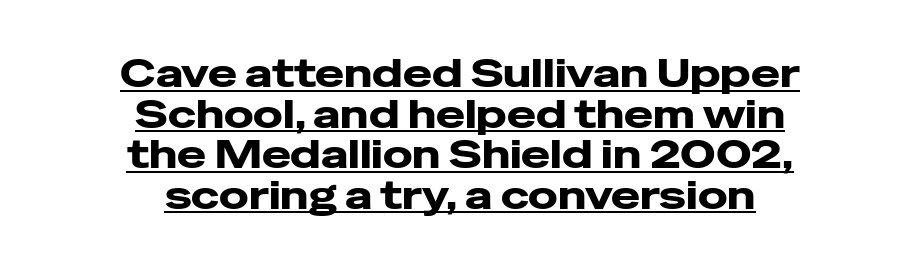
Is there an underline? Yes — a line sits under the letters. Which margin do the lines hug? Neither — every line sits in the middle. The vertical gap from one line to the next is small. In terms of posture, this sample is upright. Nobody touched the tracking dial on this one. The letters advance in unequal steps, a hallmark of proportional type.
